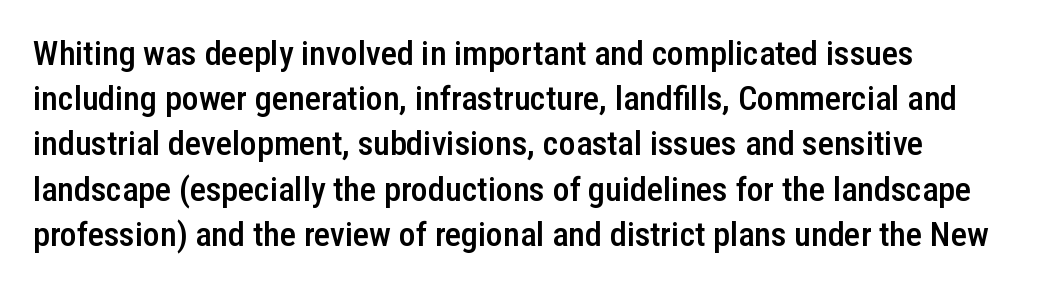
This is moderately heavy type, rendered in semibold. Posture: vertical. Here the glyphs are tracked normally, forming tight word shapes. One-word summary of the alignment: left.
